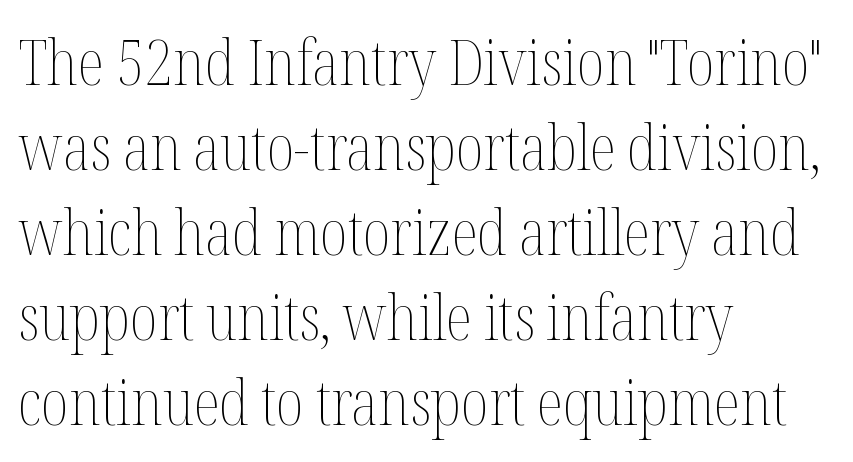
Q: Is the text bold? A: No.
Q: Is the text italic (slanted)? A: No, it is upright.
Q: Is the text underlined? A: No.
Q: How is the paragraph aligned? A: Left-aligned.
Q: Is the spacing between letters normal or unusually wide? A: Normal.
Q: Is the spacing between lines tight, normal or loose? A: Normal.
Q: Width (condensed, normal, or wide)? A: Condensed.
Q: Stroke contrast? A: Medium.
Q: x-height? A: Medium.
Q: Monospaced? A: No.
